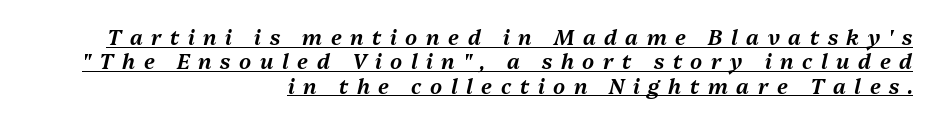
This is oblique type, the kind used for emphasis or titles. Caption: lettering with a line underneath. If you drew a ruler down the right edge, every line would touch it. Short note: letters widely spaced.
